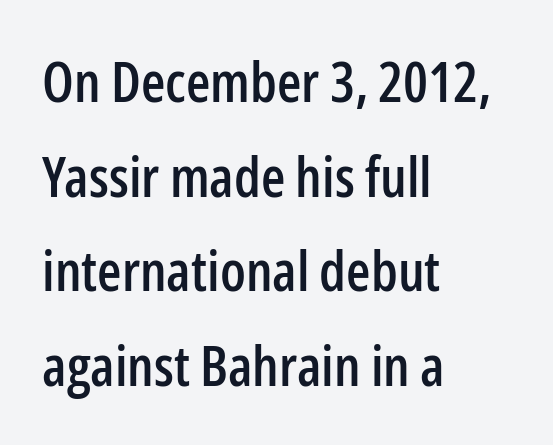
You can tell it's not italic because the verticals are truly vertical. These lines are set flush left with a ragged right edge. The letters advance in unequal steps, a hallmark of proportional type. Observe the absence of serifs on each vertical stroke in this sample. The zone under the glyphs is completely vacant.
